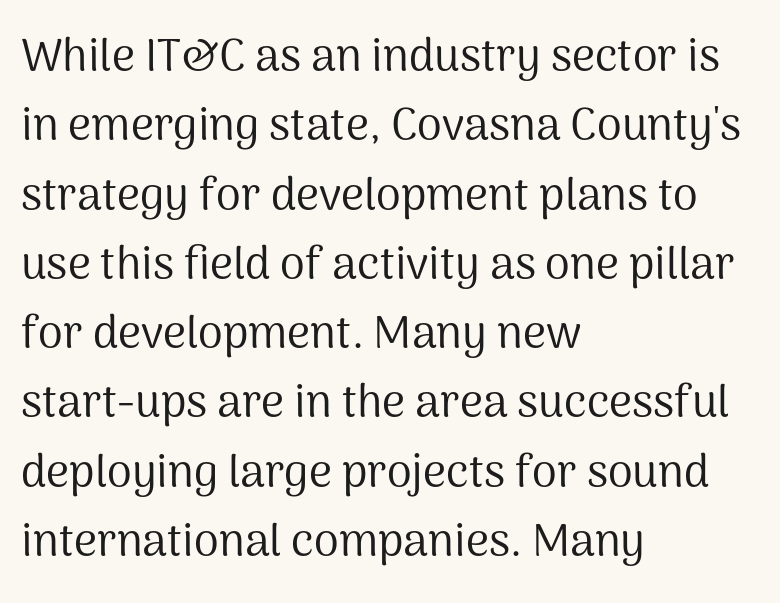
The image shows 45 px regular-weight sans-serif type, upright; set left-aligned, normal line spacing (1.54x), normal letter spacing, not underlined; medium stroke contrast and a medium x-height.
